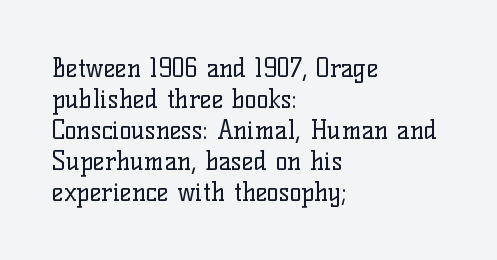
{"italic": "no", "bold": "no", "underline": "no", "align": "left", "line_spacing_ratio": 1.24, "letter_spacing": "normal", "letter_spacing_em": 0.0, "glyph_px": 25}
